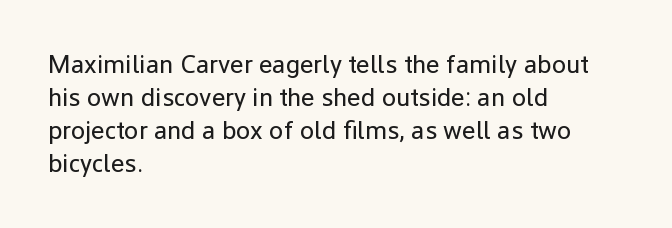
The image shows 26 px text type, upright; set left-aligned, normal line spacing (1.27x), normal letter spacing, not underlined.
